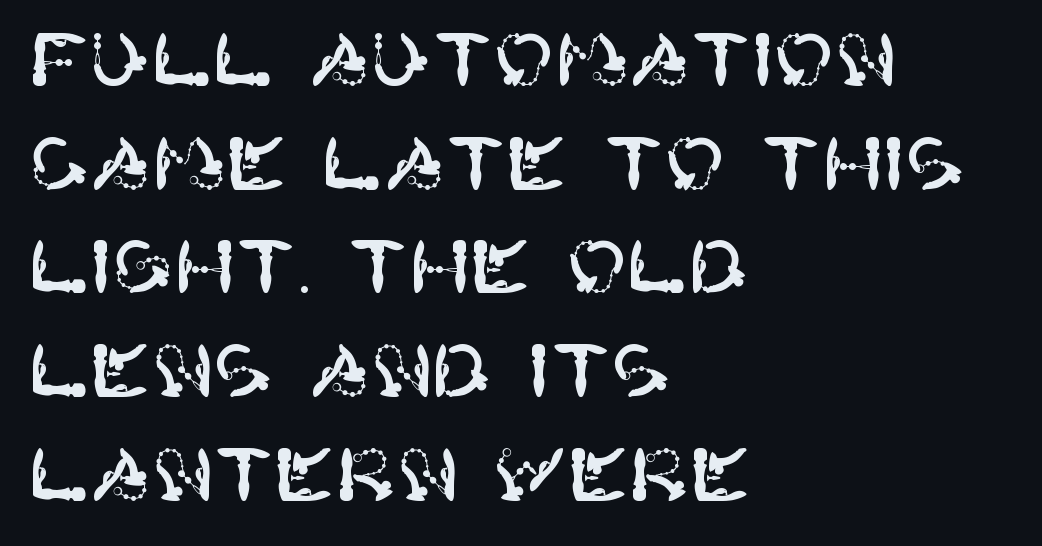
One glance says typical: line gaps are just what's usual. If you drew a ruler down the left edge, every line would touch it. Every character sits straight up, as roman type does. Regarding serifs, this sample does without them. Unmarked baselines from the first word to the last.
